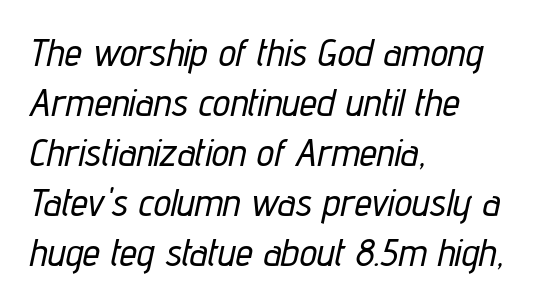
{"italic": "yes", "lean": "right", "slant_degrees": 12, "width": "condensed", "stroke_contrast": "low", "x_height": "medium", "monospaced": "no", "underline": "no", "align": "left", "line_spacing": "normal", "line_spacing_ratio": 1.28, "letter_spacing": "normal", "letter_spacing_em": 0.0, "glyph_px": 39}
